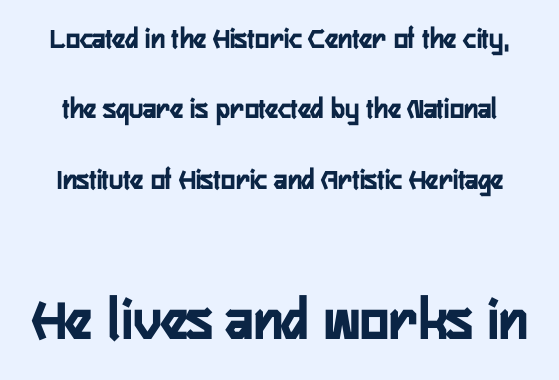
Regarding serifs, this sample does without them. Look at the tracking — it's just the regular setting, nothing added. Every stem runs plumb, perpendicular to the baseline. Think of a printed novel: that variable character pitch is what you see here. Look at the glyph heights: the lower group is clearly the bigger setting. Only glyphs here, with clear space below each row.
